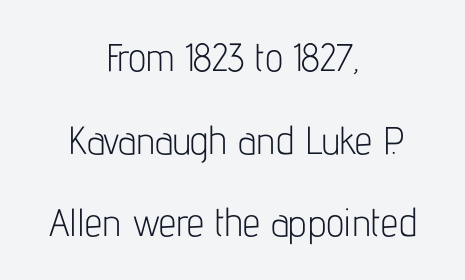
Q: Is the text bold? A: No.
Q: Is the text italic (slanted)? A: No, it is upright.
Q: Is the typeface a serif or a sans-serif typeface? A: Sans-serif.
Q: Is the text underlined? A: No.
Q: How is the paragraph aligned? A: Centered.
Q: Is the spacing between letters normal or unusually wide? A: Normal.
Q: Is the spacing between lines tight, normal or loose? A: Loose.
Q: Width (condensed, normal, or wide)? A: Condensed.
Q: Stroke contrast? A: Low.
Q: x-height? A: Medium.
Q: Monospaced? A: No.
